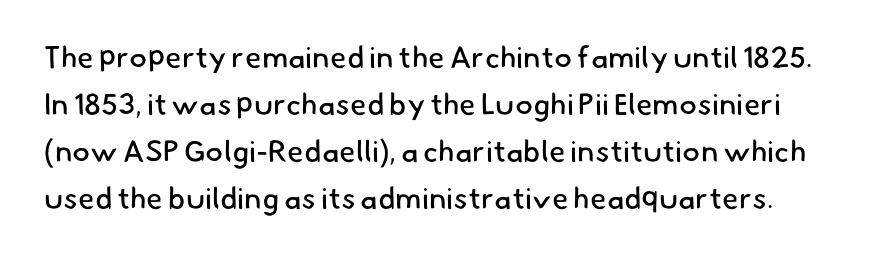
Q: Is the text bold? A: No.
Q: Is the typeface a serif or a sans-serif typeface? A: Sans-serif.
Q: Is the text underlined? A: No.
Q: Is the spacing between letters normal or unusually wide? A: Normal.
Q: Is the spacing between lines tight, normal or loose? A: Normal.
Q: Width (condensed, normal, or wide)? A: Normal.
Q: Stroke contrast? A: Low.
Q: x-height? A: Small.
Q: Monospaced? A: No.
